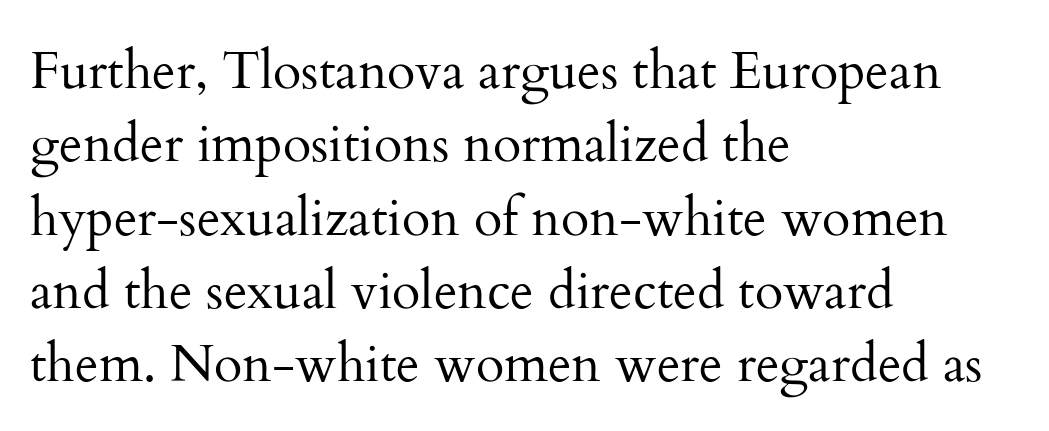
Q: Is the text bold? A: No.
Q: Is the text italic (slanted)? A: No, it is upright.
Q: Is the typeface a serif or a sans-serif typeface? A: Serif.
Q: Is the text underlined? A: No.
Q: How is the paragraph aligned? A: Left-aligned.
Q: Is the spacing between letters normal or unusually wide? A: Normal.
Q: Is the spacing between lines tight, normal or loose? A: Normal.
Q: Width (condensed, normal, or wide)? A: Normal.
Q: Stroke contrast? A: Medium.
Q: x-height? A: Small.
Q: Monospaced? A: No.
